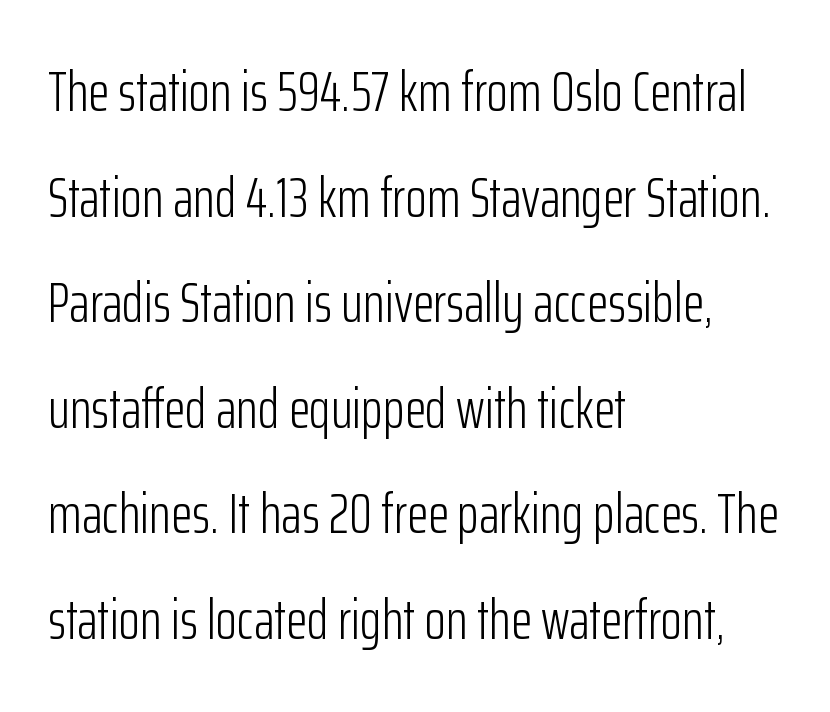
Q: Is the text bold? A: No.
Q: Is the text italic (slanted)? A: No, it is upright.
Q: Is the typeface a serif or a sans-serif typeface? A: Sans-serif.
Q: Is the text underlined? A: No.
Q: How is the paragraph aligned? A: Left-aligned.
Q: Is the spacing between letters normal or unusually wide? A: Normal.
Q: Is the spacing between lines tight, normal or loose? A: Loose.
Q: Width (condensed, normal, or wide)? A: Condensed.
Q: Stroke contrast? A: Low.
Q: x-height? A: Medium.
Q: Monospaced? A: No.
